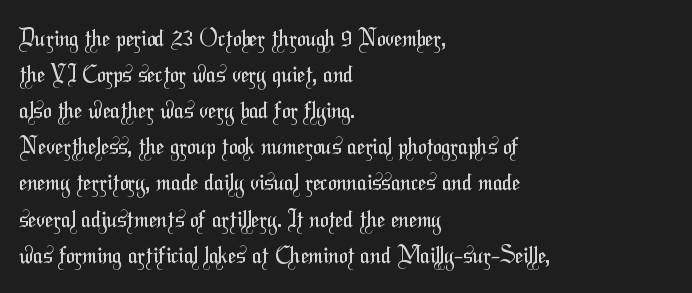
Weight: not bold — regular or lighter. Standard letterfit; no display-style spreading of the glyphs. Clear beneath every line of the passage. Caption: multi-line text, flush left, ragged right.
